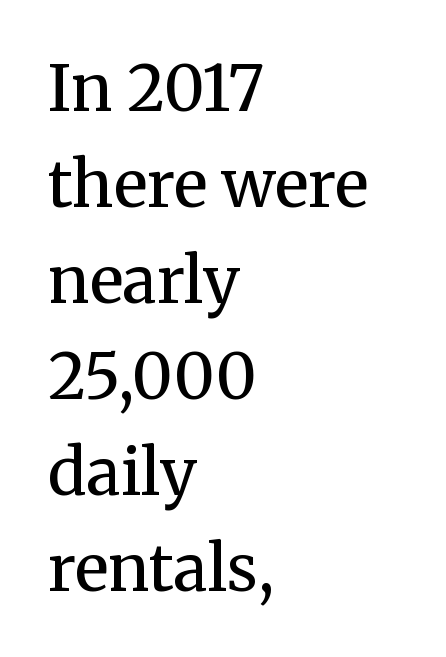
Q: Is the text bold? A: No.
Q: Is the text italic (slanted)? A: No, it is upright.
Q: Is the typeface a serif or a sans-serif typeface? A: Serif.
Q: Is the text underlined? A: No.
Q: How is the paragraph aligned? A: Left-aligned.
Q: Is the spacing between letters normal or unusually wide? A: Normal.
Q: Is the spacing between lines tight, normal or loose? A: Normal.
Q: Width (condensed, normal, or wide)? A: Normal.
Q: Stroke contrast? A: Medium.
Q: x-height? A: Medium.
Q: Monospaced? A: No.
